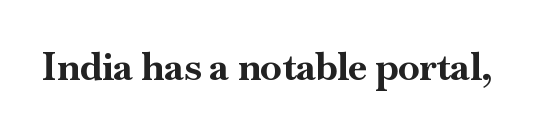
The image shows 38 px bold serif type, upright; set normal letter spacing, not underlined; high stroke contrast and a small x-height.
